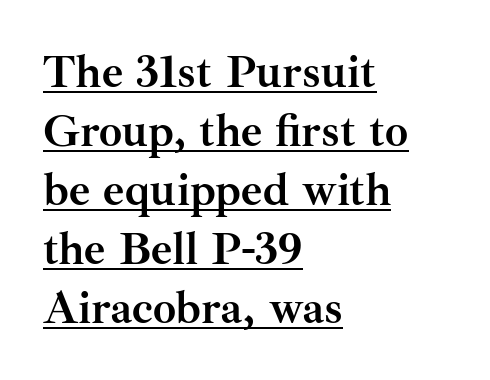
Typesetter's note: full bold, strokes at maximum text heaviness. In terms of leading, this rendering sits right in the middle. In CSS terms this would be text-align: left. This sample has the flowing, uneven cadence of proportional lettering. This sample uses an upright cut, with every glyph sitting square on the baseline.
